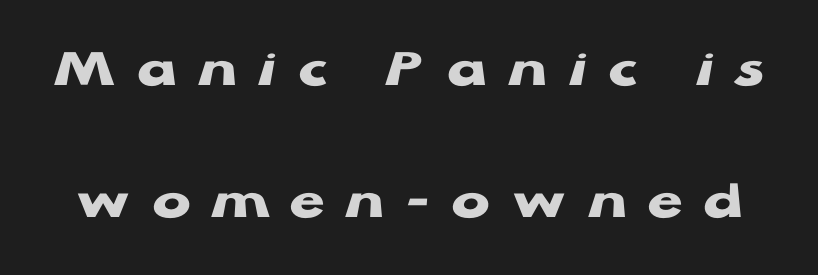
The image shows 57 px heavy, wide sans-serif type, upright; set loose line spacing (2.32x), unusually wide letter spacing (+0.38 em), not underlined; low stroke contrast and a medium x-height.
